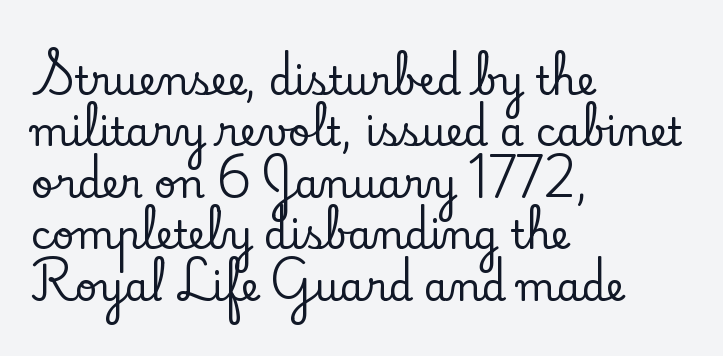
This sample has the flowing, uneven cadence of proportional lettering. Layout note: lines flush left. Nope, not italic — everything's standing straight. The face used here is seriffed, in the tradition of book romans. Rule under the text: the space is simply empty. Between one letter and the next there's only the usual sliver of space.
